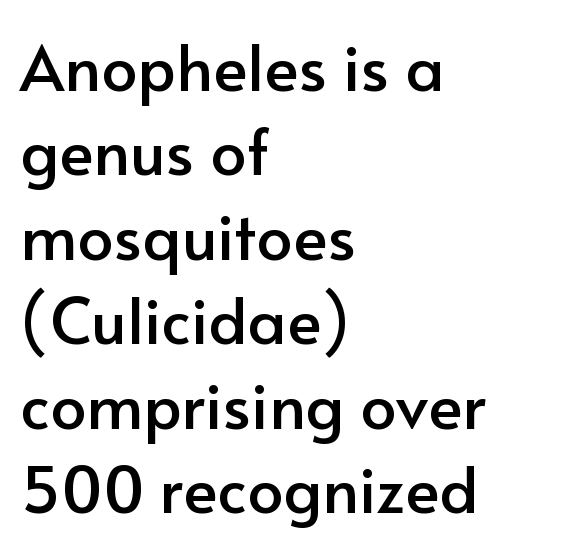
Q: Is the text italic (slanted)? A: No, it is upright.
Q: Is the typeface a serif or a sans-serif typeface? A: Sans-serif.
Q: Is the text underlined? A: No.
Q: How is the paragraph aligned? A: Left-aligned.
Q: Is the spacing between letters normal or unusually wide? A: Normal.
Q: Is the spacing between lines tight, normal or loose? A: Normal.
Q: Width (condensed, normal, or wide)? A: Normal.
Q: Stroke contrast? A: Low.
Q: x-height? A: Small.
Q: Monospaced? A: No.
